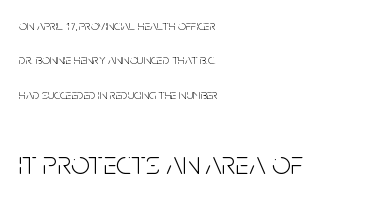
Q: Is the text bold? A: No.
Q: Is the text italic (slanted)? A: No, it is upright.
Q: Is the typeface a serif or a sans-serif typeface? A: Sans-serif.
Q: Is the text underlined? A: No.
Q: How is the paragraph aligned? A: Left-aligned.
Q: Is the spacing between letters normal or unusually wide? A: Normal.
Q: Is the spacing between lines tight, normal or loose? A: Loose.
Q: Which block of text is set in a larger size, the first (top) or the second (bottom)? A: The second (bottom) one.
Q: Width (condensed, normal, or wide)? A: Condensed.
Q: Stroke contrast? A: Low.
Q: x-height? A: Large.
Q: Monospaced? A: No.
